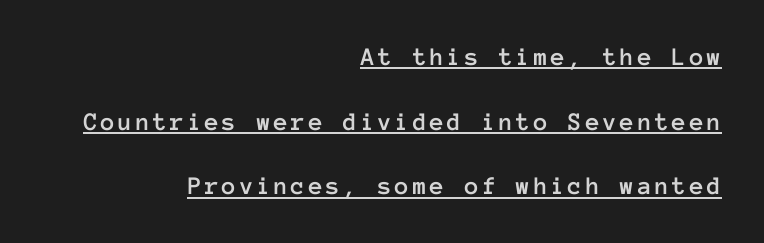
{"italic": "no", "underline": "yes", "align": "right", "line_spacing": "loose", "line_spacing_ratio": 2.49, "glyph_px": 26}
